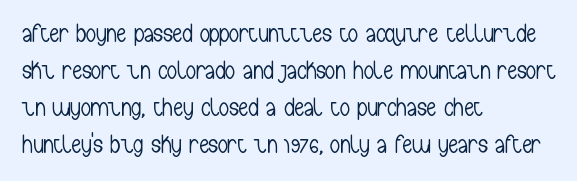
Q: Is the text bold? A: No.
Q: Is the text italic (slanted)? A: No, it is upright.
Q: Is the text underlined? A: No.
Q: How is the paragraph aligned? A: Left-aligned.
Q: Is the spacing between letters normal or unusually wide? A: Normal.
Q: Is the spacing between lines tight, normal or loose? A: Normal.
